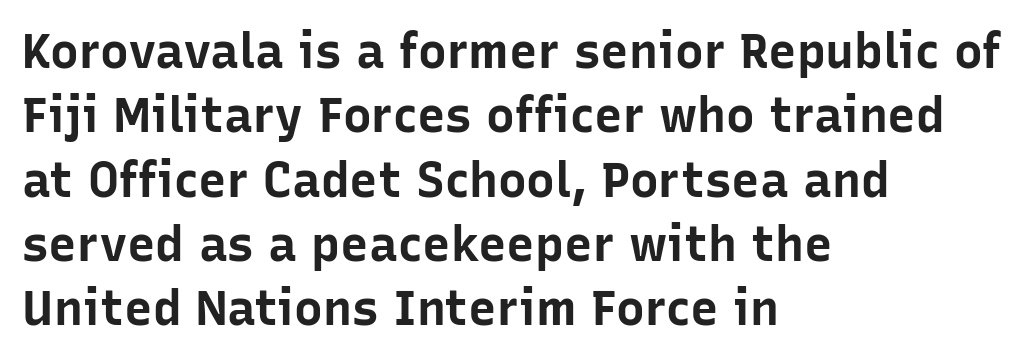
The lines sit at an ordinary, default distance from one another. Just letters on the line, the space beneath them empty. Serif or sans? Sans — the stroke terminals are bare. The rag falls on the right side of this text block. Think of a printed novel: that variable character pitch is what you see here. Standard letterfit; no display-style spreading of the glyphs.
